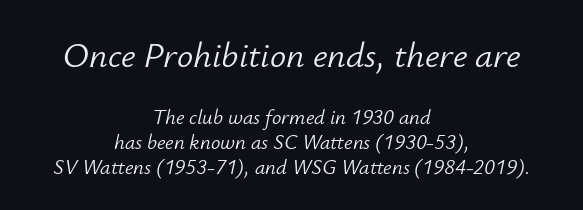
{"italic": "yes", "lean": "right", "slant_degrees": 12, "bold": "no", "weight": "light", "width": "normal", "stroke_contrast": "low", "x_height": "small", "monospaced": "no", "underline": "no", "align": "center", "line_spacing_ratio": 1.19, "letter_spacing": "normal", "letter_spacing_em": 0.0, "larger_block": "first", "size_ratio": 1.71, "glyph_px": 36}
